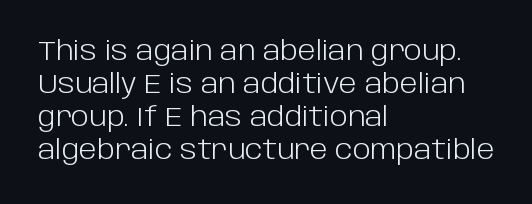
{"italic": "no", "bold": "no", "underline": "no", "align": "left", "line_spacing_ratio": 1.22, "letter_spacing": "normal", "letter_spacing_em": 0.0, "glyph_px": 27}
